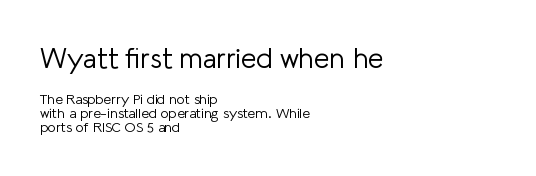
You could not count columns in this text — the font is proportionally spaced. Each word holds together tightly as a unit, with standard inter-letter gaps. A student would notice the top passage is typeset larger than what follows. The passage shown is typeset with a sans-serif family.
